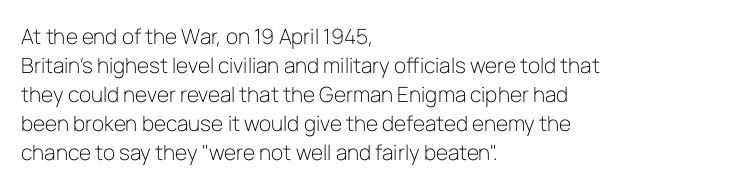
Letters rest on an invisible, unmarked baseline. Heaviness? Minimal to ordinary, like unemphasized prose. The rendering anchors every line to the left-hand side. The line-height multiplier appears to be the usual default.
